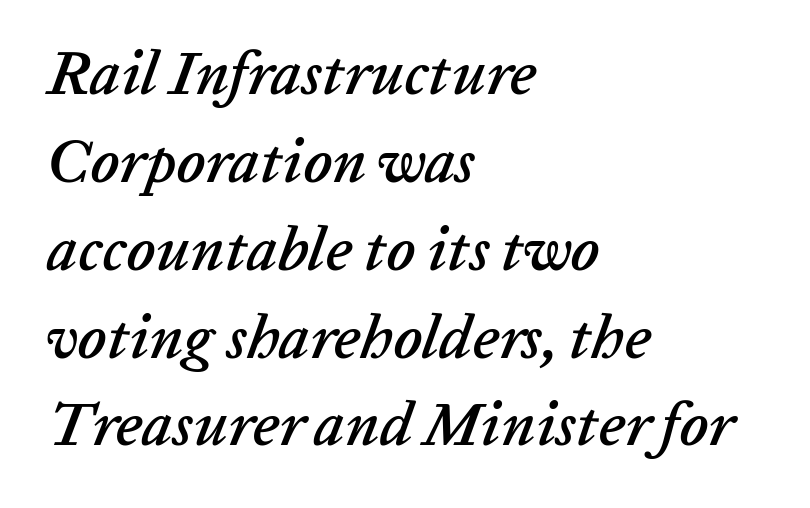
The image shows 61 px text type, italic (leaning right); set left-aligned, normal line spacing (1.44x), normal letter spacing, not underlined; low stroke contrast and a medium x-height.
